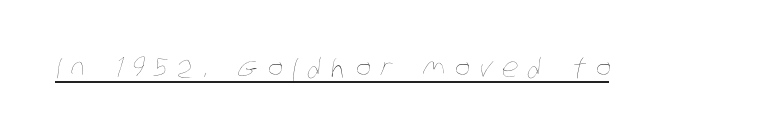
The image shows 26 px text type; set unusually wide letter spacing (+0.37 em), underlined.
